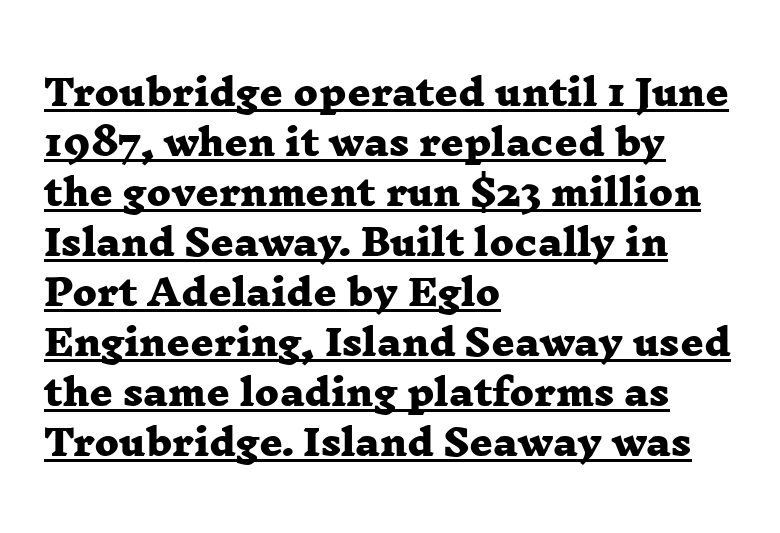
Q: Is the text bold? A: Yes.
Q: Is the typeface a serif or a sans-serif typeface? A: Serif.
Q: Is the text underlined? A: Yes.
Q: How is the paragraph aligned? A: Left-aligned.
Q: Is the spacing between letters normal or unusually wide? A: Normal.
Q: Is the spacing between lines tight, normal or loose? A: Normal.
Q: Width (condensed, normal, or wide)? A: Wide.
Q: Stroke contrast? A: Low.
Q: x-height? A: Medium.
Q: Monospaced? A: No.
